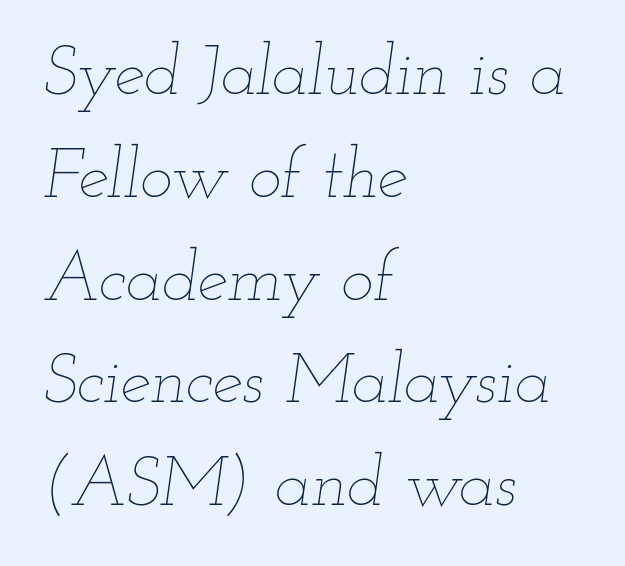
Q: Is the text bold? A: No.
Q: Is the text italic (slanted)? A: Yes, it leans right by about 12 degrees.
Q: Is the text underlined? A: No.
Q: How is the paragraph aligned? A: Left-aligned.
Q: Is the spacing between letters normal or unusually wide? A: Normal.
Q: Is the spacing between lines tight, normal or loose? A: Normal.
Q: Width (condensed, normal, or wide)? A: Wide.
Q: Stroke contrast? A: Low.
Q: x-height? A: Small.
Q: Monospaced? A: No.
